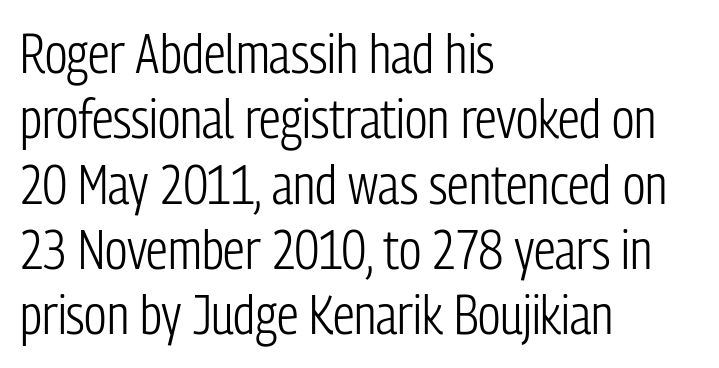
The image shows 54 px light, condensed sans-serif type, upright; set left-aligned, line spacing 1.21x, normal letter spacing, not underlined; low stroke contrast and a medium x-height.
